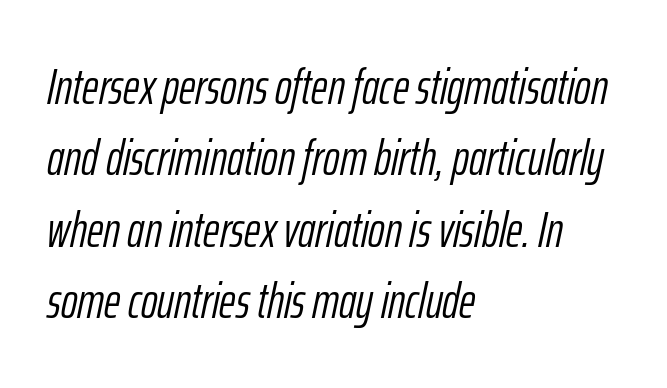
Q: Is the text bold? A: No.
Q: Is the text italic (slanted)? A: Yes, it leans right by about 12 degrees.
Q: Is the text underlined? A: No.
Q: How is the paragraph aligned? A: Left-aligned.
Q: Is the spacing between letters normal or unusually wide? A: Normal.
Q: Is the spacing between lines tight, normal or loose? A: Normal.
Q: Width (condensed, normal, or wide)? A: Condensed.
Q: Stroke contrast? A: Low.
Q: x-height? A: Medium.
Q: Monospaced? A: No.
